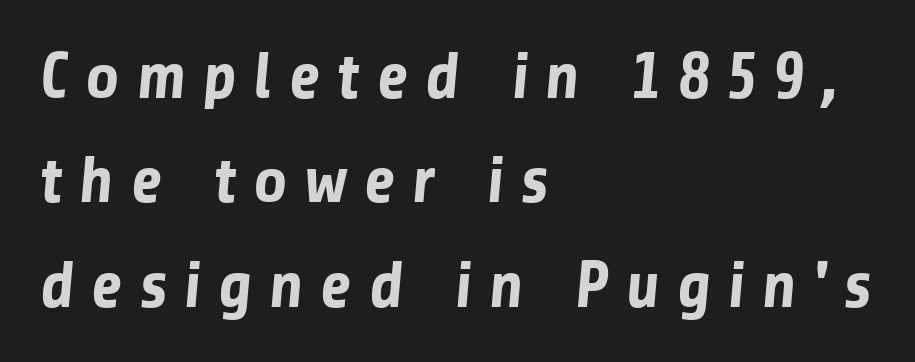
Observe the absence of serifs on each vertical stroke in this sample. Notice how descenders clear the ascenders below comfortably — that's standard leading. Here the designer chose a conventional face with non-uniform glyph widths. How are the letters spaced? Widely, with obvious added tracking. The glyphs have the mass of a bold cut.
